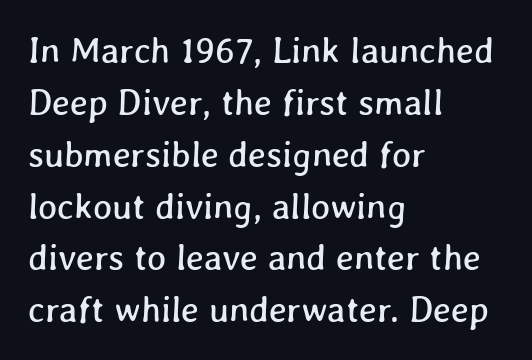
Observe the ordinary spacing: letters are neighbours, not strangers. Check under the words: just untouched page. Honestly, the row spacing looks completely unremarkable. One-word summary of the alignment: left. A typesetter would call this proportional, since set widths differ per character.
